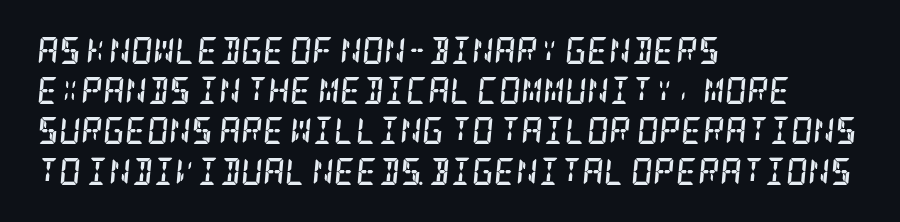
Glyph-to-glyph distance matches everyday printed text. Plain, unruled lines of type. Each glyph is drawn with heavy, bold strokes. Is the block centered? No — it sits flush against the left margin.
